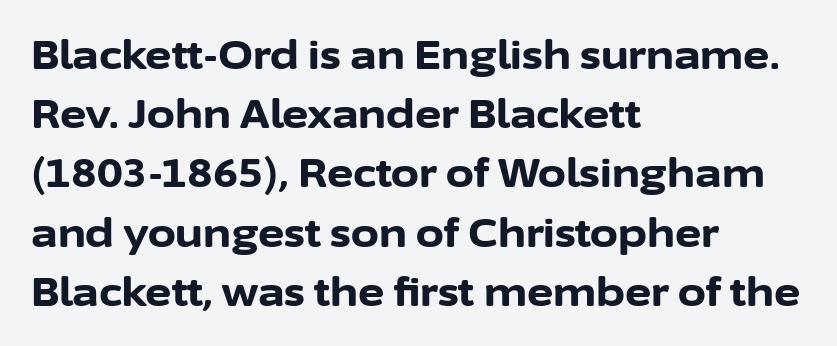
Q: Is the text bold? A: Yes.
Q: Is the text italic (slanted)? A: No, it is upright.
Q: Is the typeface a serif or a sans-serif typeface? A: Sans-serif.
Q: Is the text underlined? A: No.
Q: How is the paragraph aligned? A: Left-aligned.
Q: Is the spacing between letters normal or unusually wide? A: Normal.
Q: Is the spacing between lines tight, normal or loose? A: Normal.
Q: Width (condensed, normal, or wide)? A: Normal.
Q: Stroke contrast? A: Low.
Q: x-height? A: Medium.
Q: Monospaced? A: No.
